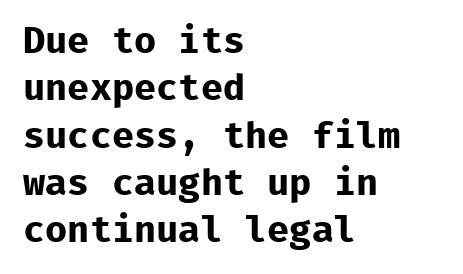
Just letters on the line, the space beneath them empty. All the whitespace from short lines collects on the right. Note the uniform advance width — an 'i' takes as much space as an 'm'. Compared with typical body copy, the letter spacing here is the same.
